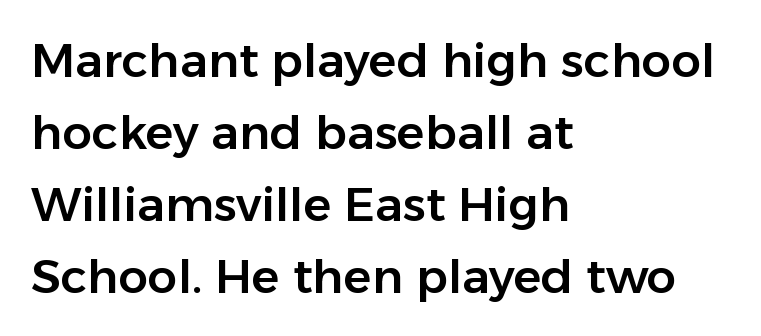
Q: Is the text italic (slanted)? A: No, it is upright.
Q: Is the typeface a serif or a sans-serif typeface? A: Sans-serif.
Q: Is the text underlined? A: No.
Q: How is the paragraph aligned? A: Left-aligned.
Q: Is the spacing between letters normal or unusually wide? A: Normal.
Q: Is the spacing between lines tight, normal or loose? A: Normal.
Q: Width (condensed, normal, or wide)? A: Normal.
Q: Stroke contrast? A: Low.
Q: x-height? A: Medium.
Q: Monospaced? A: No.
